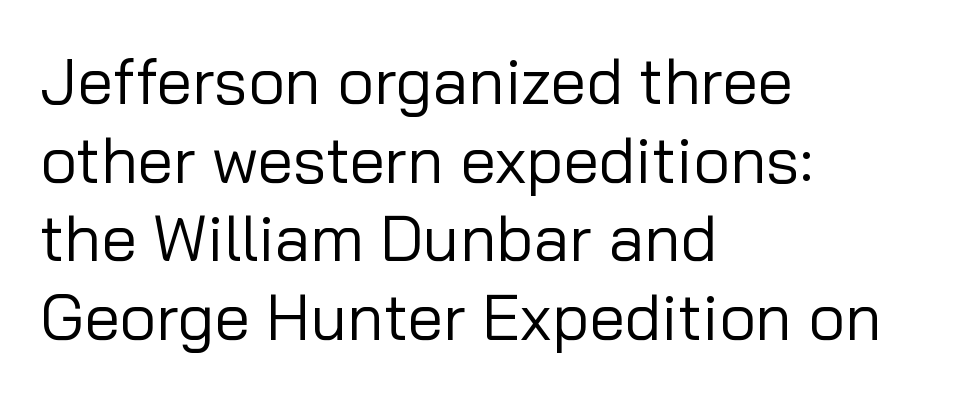
Caption: multi-line text, flush left, ragged right. There is no visible air inserted between adjacent glyphs. The space beneath each line is pristine and unruled. The font sits on the lighter half of the weight spectrum, regular included.
